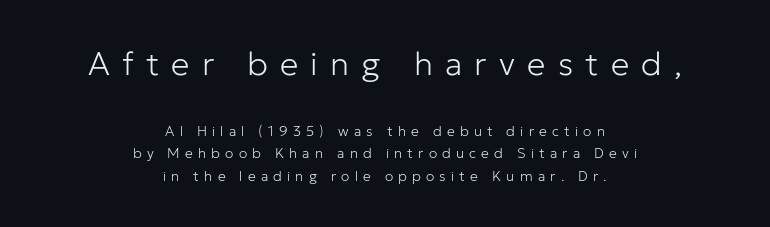
Is this a sans? Yes — the strokes have no serifs. One glance says typical: line gaps are just what's usual. The foot of each line stays bare and open. The rendering uses natural spacing where letterforms have individual widths. Does the copy run flush right? No — it is centered line by line. The first block has been scaled up relative to the second.
